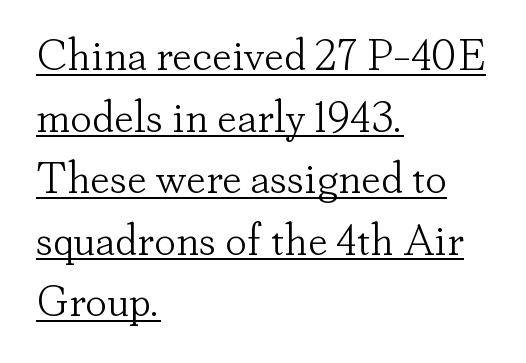
The paragraph has a hard left edge and a soft right edge. Small tapered or slab feet sit at the stroke ends, so this counts as serif. The face used here is proportionally spaced, like ordinary book or web type. It's the straight-up-and-down kind of type. The passage shown is not bold in any degree. A normal amount of white space separates one row of letters from the next.
